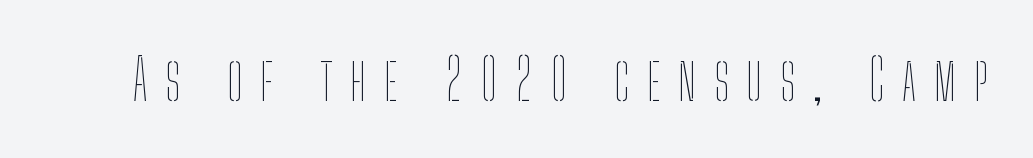
The image shows 57 px thin, condensed type, upright; set unusually wide letter spacing (+0.31 em), not underlined; low stroke contrast and a medium x-height.
